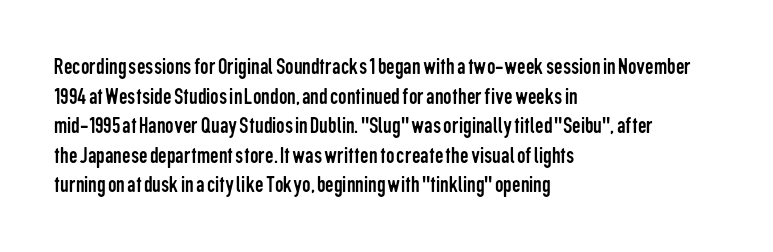
Q: Is the text bold? A: No.
Q: Is the text italic (slanted)? A: No, it is upright.
Q: Is the text underlined? A: No.
Q: How is the paragraph aligned? A: Left-aligned.
Q: Is the spacing between letters normal or unusually wide? A: Normal.
